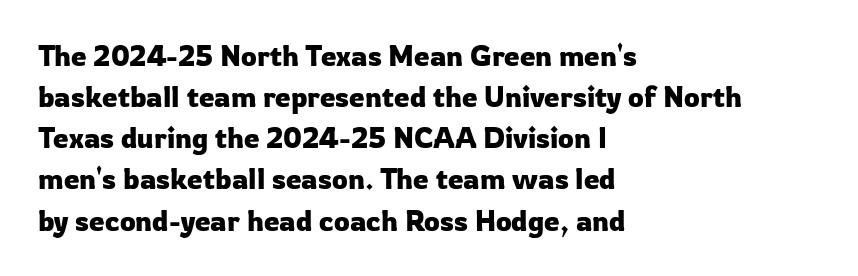
The image shows 28 px sans-serif type, upright; set left-aligned, normal line spacing (1.47x), normal letter spacing, not underlined; low stroke contrast and a medium x-height.
